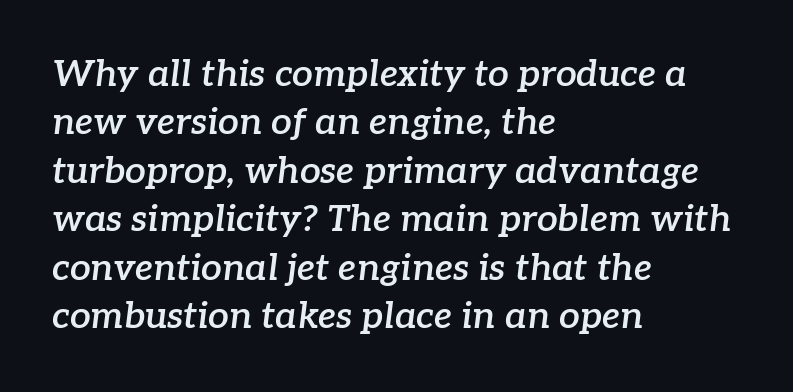
{"serif": "yes", "italic": "yes", "lean": "right", "slant_degrees": 7, "bold": "semi", "weight": "semibold", "width": "normal", "stroke_contrast": "low", "x_height": "medium", "monospaced": "no", "underline": "no", "align": "left", "line_spacing": "normal", "line_spacing_ratio": 1.31, "letter_spacing": "normal", "letter_spacing_em": 0.0, "glyph_px": 37}
